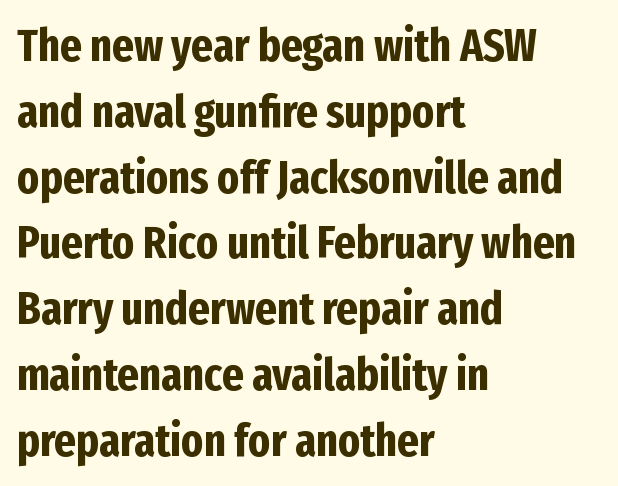
Q: Is the text bold? A: Yes.
Q: Is the text italic (slanted)? A: No, it is upright.
Q: Is the typeface a serif or a sans-serif typeface? A: Sans-serif.
Q: Is the text underlined? A: No.
Q: How is the paragraph aligned? A: Left-aligned.
Q: Is the spacing between letters normal or unusually wide? A: Normal.
Q: Is the spacing between lines tight, normal or loose? A: Normal.
Q: Width (condensed, normal, or wide)? A: Condensed.
Q: Stroke contrast? A: Low.
Q: x-height? A: Medium.
Q: Monospaced? A: No.
